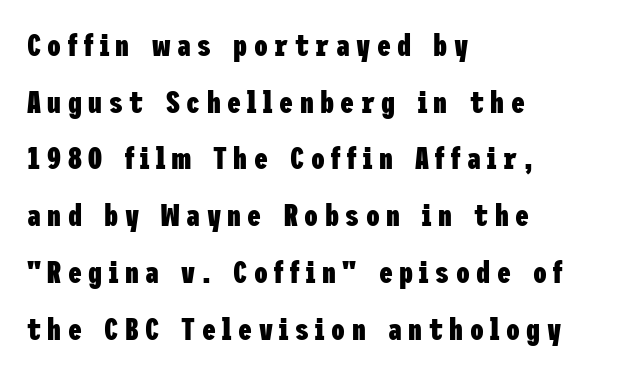
{"serif": "no", "italic": "no", "bold": "yes", "weight": "heavy", "width": "condensed", "stroke_contrast": "low", "x_height": "medium", "underline": "no", "align": "left", "line_spacing_ratio": 1.83, "letter_spacing": "wide", "letter_spacing_em": 0.21, "glyph_px": 31}
